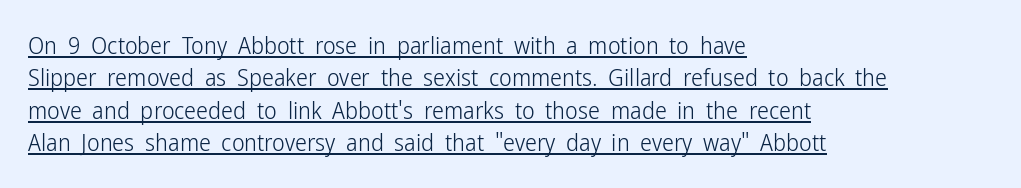
The image shows 24 px text type, upright; set left-aligned, normal line spacing (1.35x), normal letter spacing, underlined.
